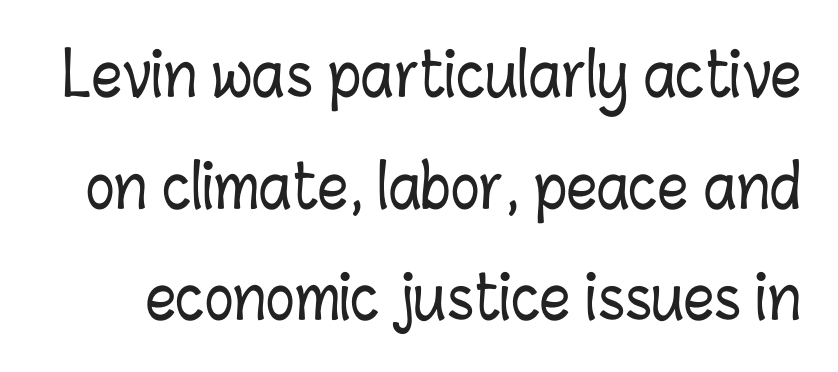
{"italic": "no", "width": "condensed", "stroke_contrast": "low", "x_height": "medium", "monospaced": "no", "underline": "no", "line_spacing_ratio": 1.86, "letter_spacing": "normal", "letter_spacing_em": 0.0, "glyph_px": 60}
